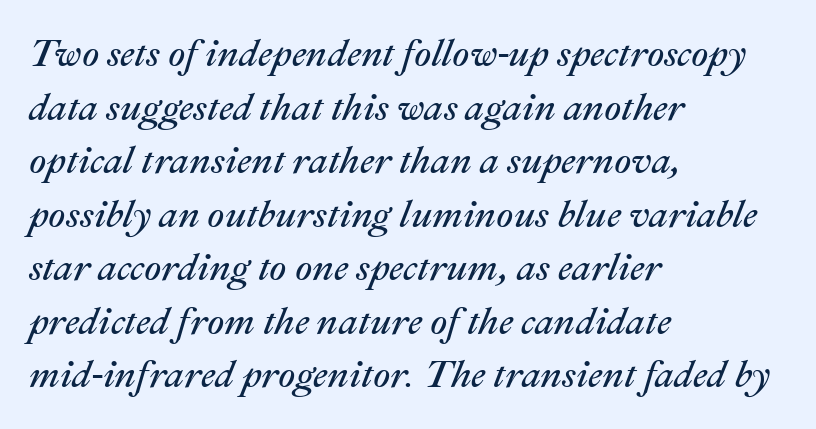
The letters advance in unequal steps, a hallmark of proportional type. Successive baselines arrive at the customary interval. A bare baseline throughout the passage. Unbolded letterforms with no extra heft. In terms of posture, this sample is oblique. In terms of letterspacing, this is plain default setting.
